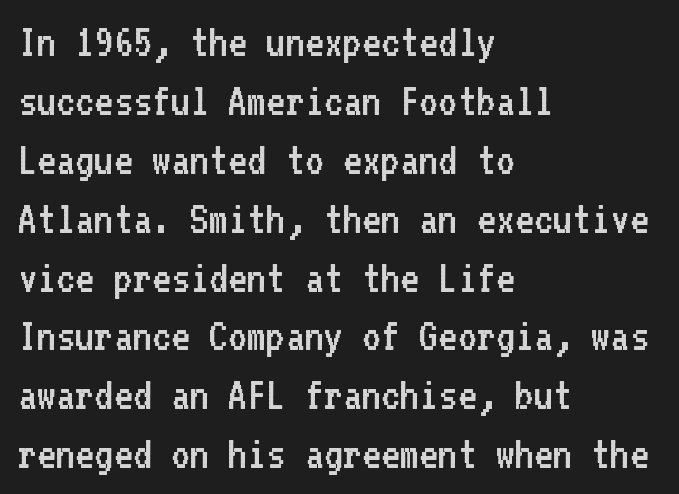
The typesetter chose a ragged-right arrangement here. The passage shown is typed in a monospace face where columns stay perfectly aligned. If you drew a line through each stem, it would be perfectly vertical. Summary of weight: not heavy and not bold.
